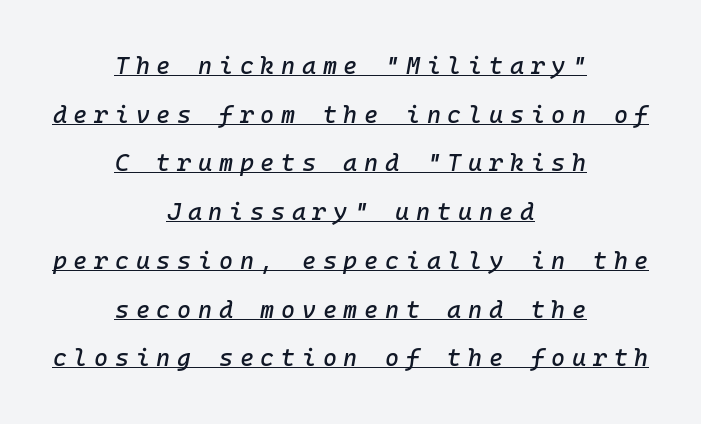
{"italic": "yes", "lean": "right", "slant_degrees": 10, "underline": "yes", "align": "center", "line_spacing": "loose", "line_spacing_ratio": 2.03, "letter_spacing": "wide", "letter_spacing_em": 0.28, "glyph_px": 24}
